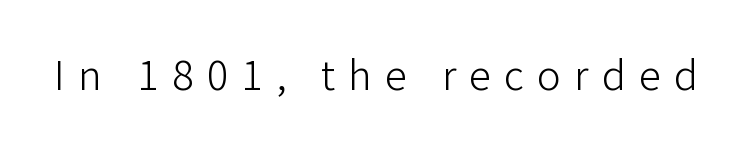
The image shows 40 px light sans-serif type, upright; set unusually wide letter spacing (+0.33 em), not underlined; low stroke contrast and a medium x-height.
